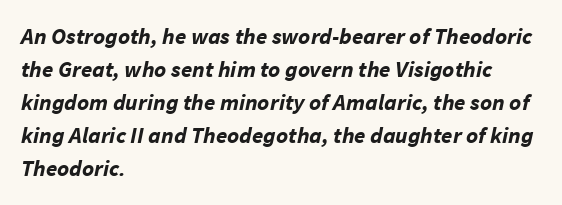
{"italic": "yes", "lean": "right", "slant_degrees": 11, "bold": "yes", "underline": "no", "align": "left", "line_spacing": "normal", "line_spacing_ratio": 1.44, "letter_spacing": "normal", "letter_spacing_em": 0.0, "glyph_px": 23}
